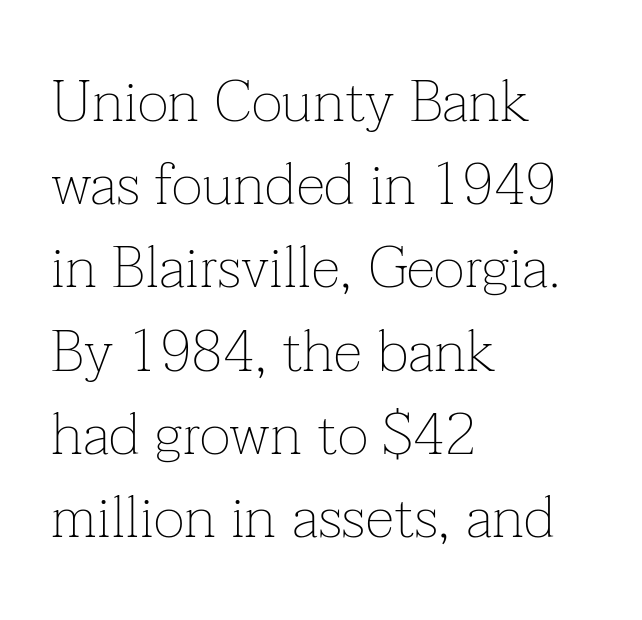
Q: Is the text bold? A: No.
Q: Is the text italic (slanted)? A: No, it is upright.
Q: Is the typeface a serif or a sans-serif typeface? A: Serif.
Q: Is the text underlined? A: No.
Q: How is the paragraph aligned? A: Left-aligned.
Q: Is the spacing between letters normal or unusually wide? A: Normal.
Q: Is the spacing between lines tight, normal or loose? A: Normal.
Q: Width (condensed, normal, or wide)? A: Normal.
Q: Stroke contrast? A: Low.
Q: x-height? A: Medium.
Q: Monospaced? A: No.
